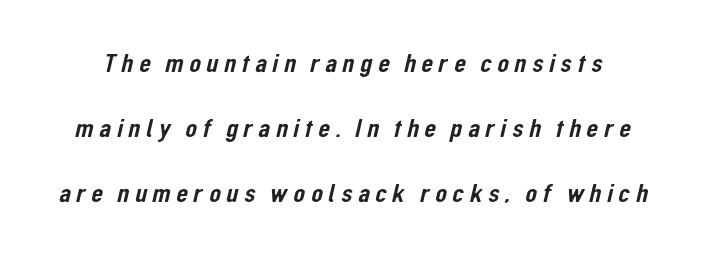
Q: Is the text underlined? A: No.
Q: Is the spacing between letters normal or unusually wide? A: Unusually wide.
Q: Is the spacing between lines tight, normal or loose? A: Loose.
